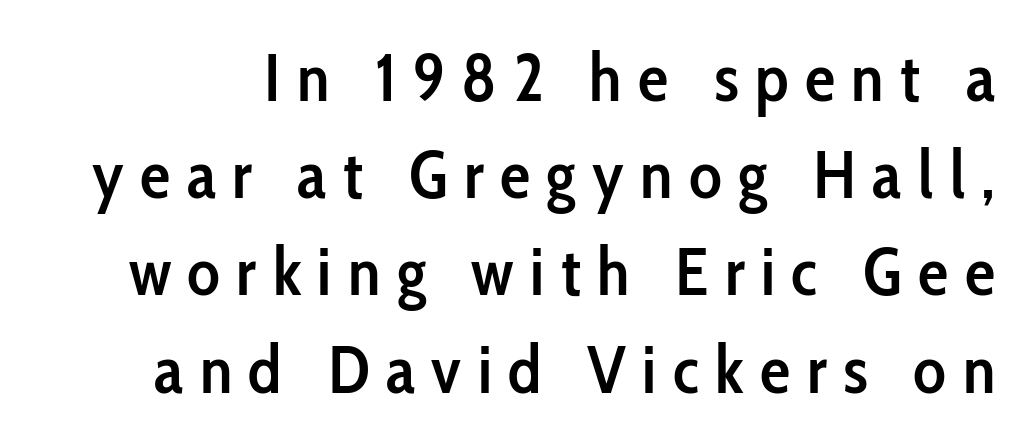
The image shows 68 px semibold, condensed sans-serif type, upright; set normal line spacing (1.43x), unusually wide letter spacing (+0.24 em), not underlined; low stroke contrast and a medium x-height.
